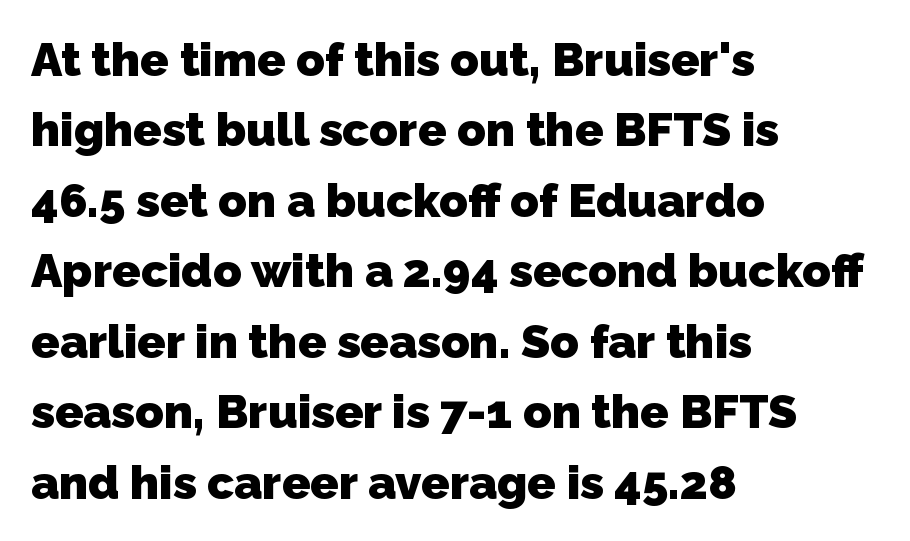
The letterforms sit shoulder to shoulder at normal distance. A student would call this left alignment; a typographer would say flush left, rag right. Note the varied advance widths — an 'i' is clearly narrower than an 'm'. What weight is shown? A full bold with thick strokes. This block has exactly the height ordinary leading produces. Are there feet on the stems? There aren't — it's a sans.
